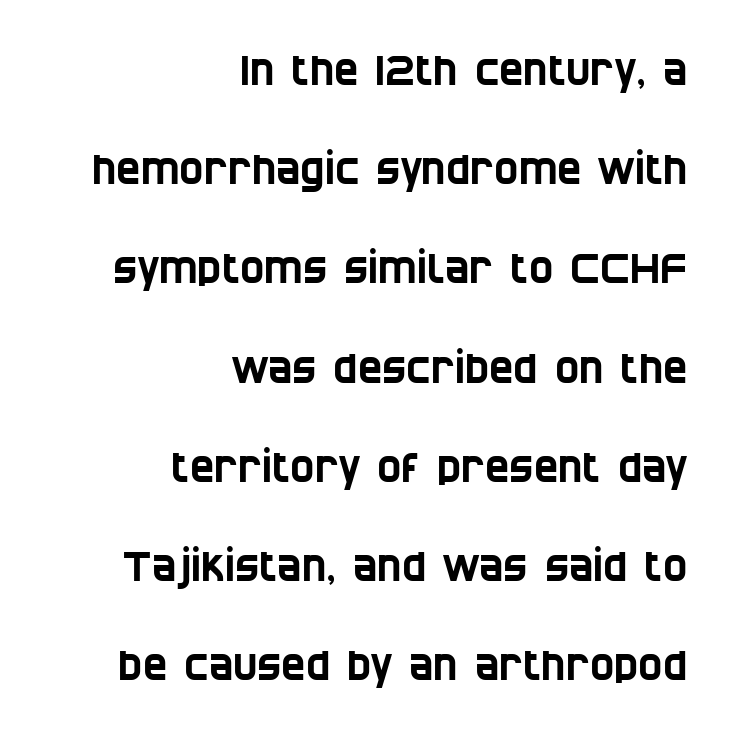
Q: Is the typeface a serif or a sans-serif typeface? A: Sans-serif.
Q: Is the text underlined? A: No.
Q: How is the paragraph aligned? A: Right-aligned.
Q: Is the spacing between letters normal or unusually wide? A: Normal.
Q: Is the spacing between lines tight, normal or loose? A: Loose.
Q: Width (condensed, normal, or wide)? A: Condensed.
Q: Stroke contrast? A: Low.
Q: x-height? A: Large.
Q: Monospaced? A: No.
